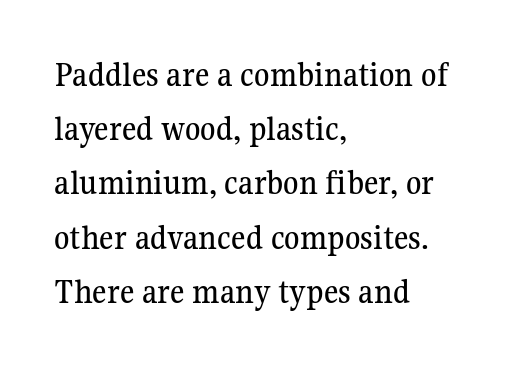
{"serif": "yes", "italic": "no", "width": "normal", "stroke_contrast": "medium", "x_height": "medium", "monospaced": "no", "underline": "no", "align": "left", "line_spacing": "normal", "line_spacing_ratio": 1.55, "letter_spacing": "normal", "letter_spacing_em": 0.0, "glyph_px": 35}
